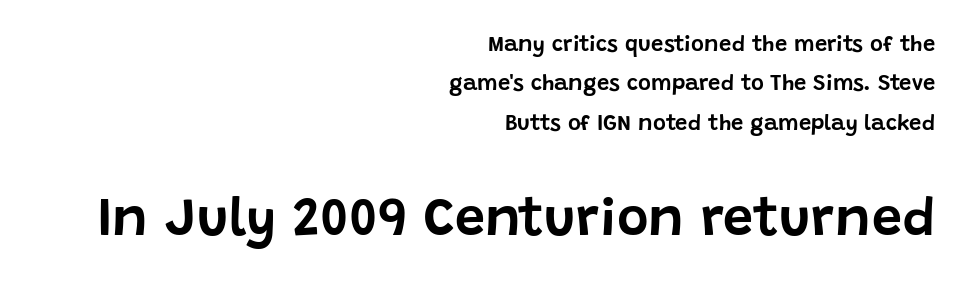
Q: Is the text italic (slanted)? A: No, it is upright.
Q: Is the typeface a serif or a sans-serif typeface? A: Sans-serif.
Q: Is the text underlined? A: No.
Q: How is the paragraph aligned? A: Right-aligned.
Q: Is the spacing between letters normal or unusually wide? A: Normal.
Q: Which block of text is set in a larger size, the first (top) or the second (bottom)? A: The second (bottom) one.
Q: Width (condensed, normal, or wide)? A: Normal.
Q: Stroke contrast? A: Low.
Q: x-height? A: Large.
Q: Monospaced? A: No.
